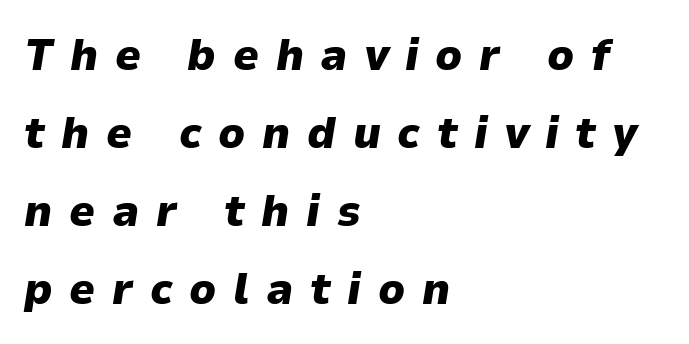
The image shows 45 px heavy type, italic (leaning right); set left-aligned, line spacing 1.73x, unusually wide letter spacing (+0.37 em), not underlined; low stroke contrast and a medium x-height.
